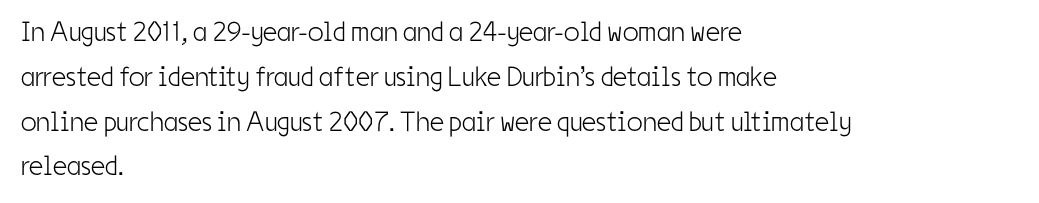
{"serif": "no", "italic": "no", "bold": "no", "weight": "light", "width": "condensed", "stroke_contrast": "low", "x_height": "medium", "monospaced": "no", "underline": "no", "align": "left", "line_spacing": "normal", "line_spacing_ratio": 1.6, "letter_spacing": "normal", "letter_spacing_em": 0.0, "glyph_px": 28}
